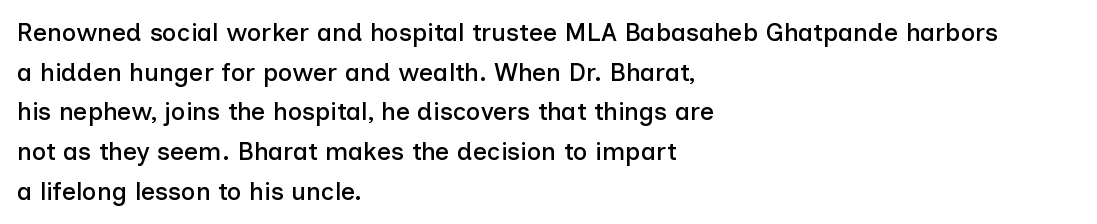
The image shows 25 px text type, upright; set left-aligned, normal line spacing (1.59x), normal letter spacing, not underlined.
